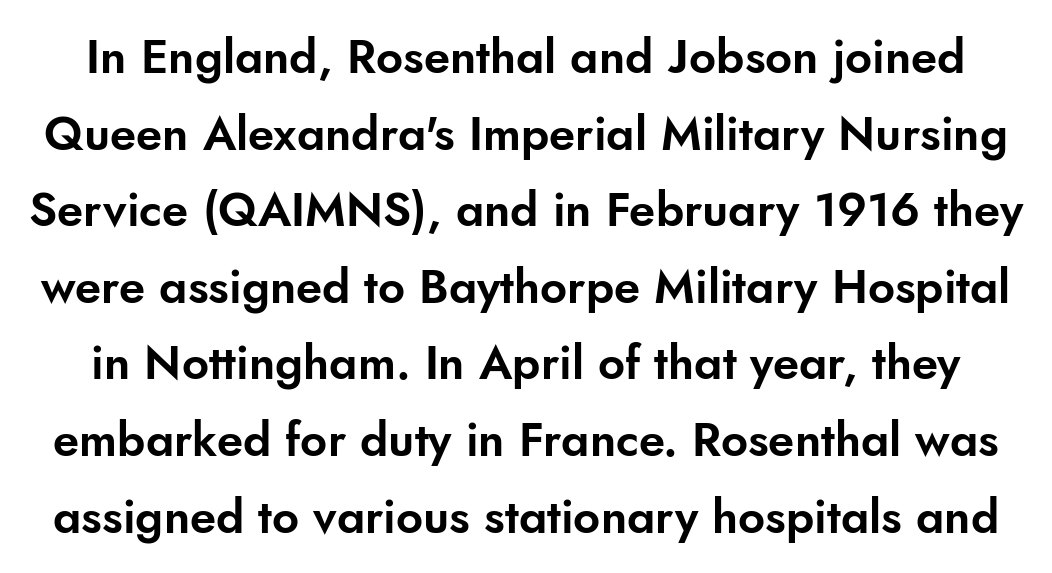
Q: Is the text italic (slanted)? A: No, it is upright.
Q: Is the typeface a serif or a sans-serif typeface? A: Sans-serif.
Q: Is the text underlined? A: No.
Q: Is the spacing between letters normal or unusually wide? A: Normal.
Q: Is the spacing between lines tight, normal or loose? A: Normal.
Q: Width (condensed, normal, or wide)? A: Normal.
Q: Stroke contrast? A: Low.
Q: x-height? A: Small.
Q: Monospaced? A: No.
